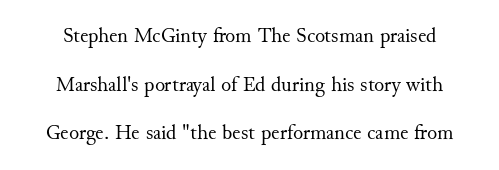
The image shows 21 px text type, upright; set loose line spacing (2.31x), normal letter spacing, not underlined.
